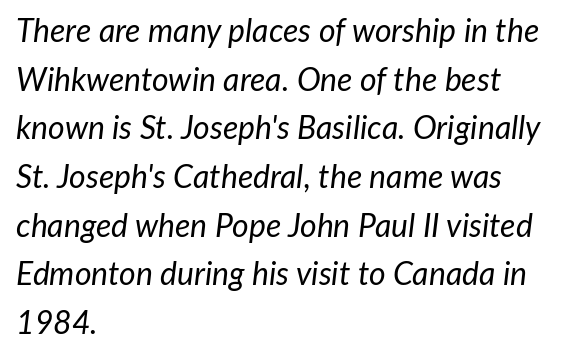
The image shows 32 px regular-weight type, italic (leaning right); set left-aligned, normal line spacing (1.52x), normal letter spacing, not underlined; low stroke contrast and a medium x-height.
